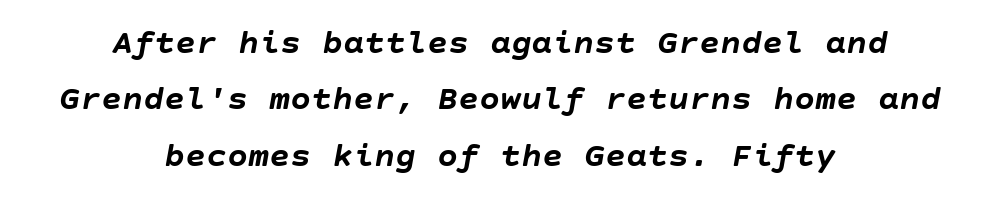
Q: Is the text bold? A: Yes.
Q: Is the text italic (slanted)? A: Yes, it leans right by about 10 degrees.
Q: Is the text underlined? A: No.
Q: How is the paragraph aligned? A: Centered.
Q: Is the spacing between letters normal or unusually wide? A: Normal.
Q: Is the spacing between lines tight, normal or loose? A: Normal.
Q: Width (condensed, normal, or wide)? A: Normal.
Q: Stroke contrast? A: Low.
Q: x-height? A: Large.
